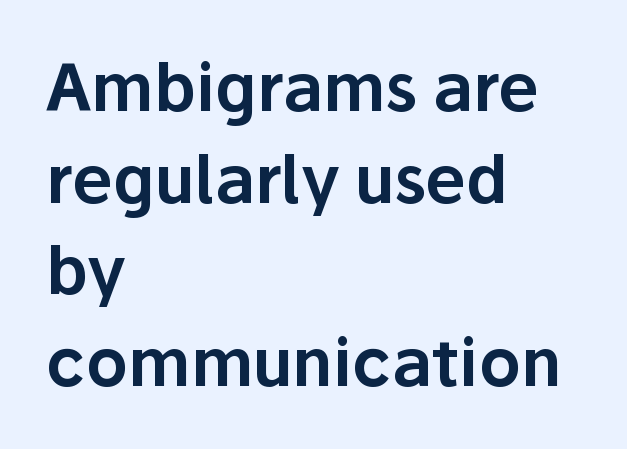
Q: Is the text italic (slanted)? A: No, it is upright.
Q: Is the typeface a serif or a sans-serif typeface? A: Sans-serif.
Q: Is the text underlined? A: No.
Q: How is the paragraph aligned? A: Left-aligned.
Q: Is the spacing between letters normal or unusually wide? A: Normal.
Q: Is the spacing between lines tight, normal or loose? A: Normal.
Q: Width (condensed, normal, or wide)? A: Normal.
Q: Stroke contrast? A: Low.
Q: x-height? A: Medium.
Q: Monospaced? A: No.
